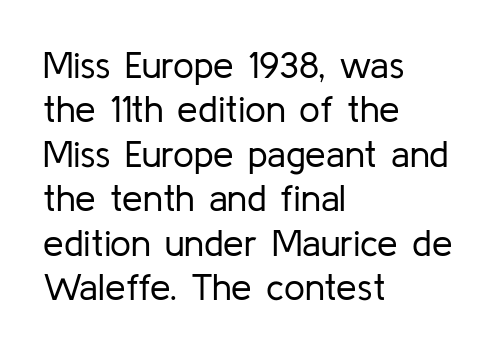
Typeset ragged right — the left edge is the straight one. The letters advance in unequal steps, a hallmark of proportional type. The font sits on the lighter half of the weight spectrum, regular included. Students, note that the glyphs here touch the page at normal intervals. The specimen omits any rule beneath the text block's lines.
